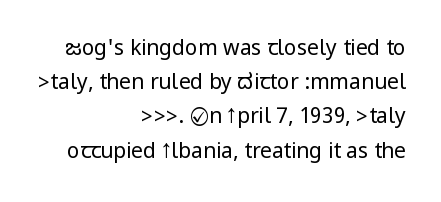
Q: Is the text bold? A: No.
Q: Is the text italic (slanted)? A: No, it is upright.
Q: Is the text underlined? A: No.
Q: How is the paragraph aligned? A: Right-aligned.
Q: Is the spacing between letters normal or unusually wide? A: Normal.
Q: Is the spacing between lines tight, normal or loose? A: Normal.
